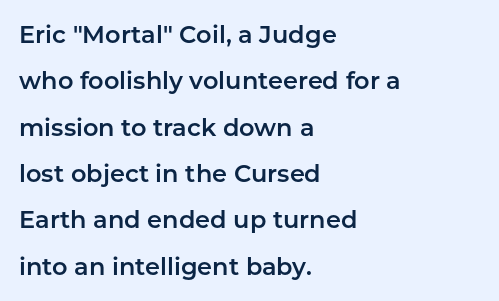
Baseline-to-baseline distance is far greater than the letter height. If you drew a ruler down the left edge, every line would touch it. Italic? Not at all — the glyphs are vertical. Spacing between characters is what you'd get straight out of the box.
